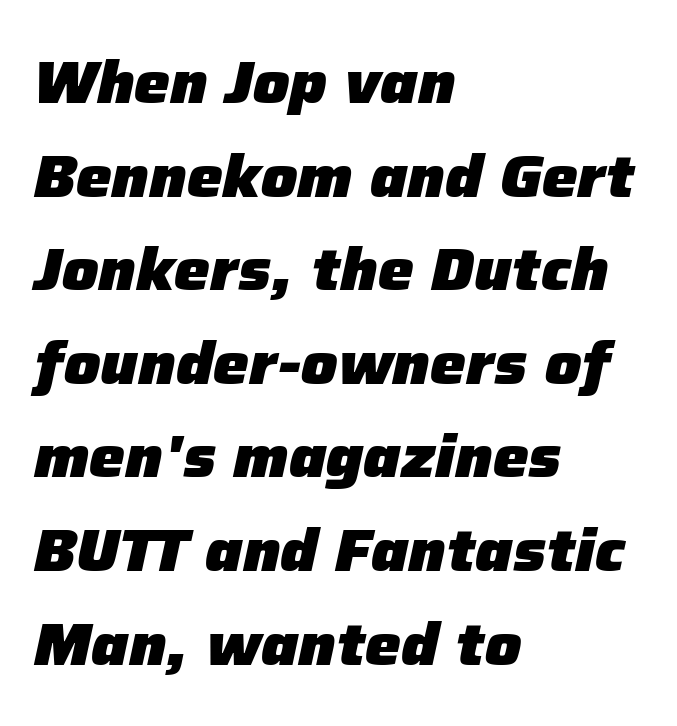
Does extra space separate the letters? No, they use regular spacing. Honestly, there is no underline to notice here at all. Characters are canted at an angle relative to the baseline's perpendicular. In terms of weight, the rendering is a true, heavy bold. The typesetter chose a ragged-right arrangement here.
